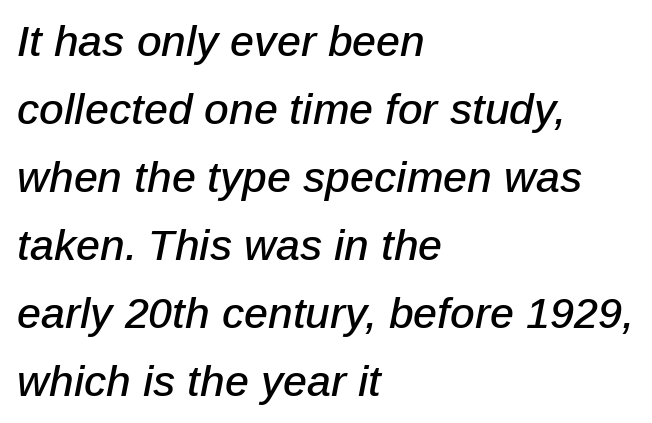
The image shows 43 px text type, italic (leaning right); set left-aligned, normal line spacing (1.58x), normal letter spacing, not underlined; low stroke contrast and a medium x-height.
